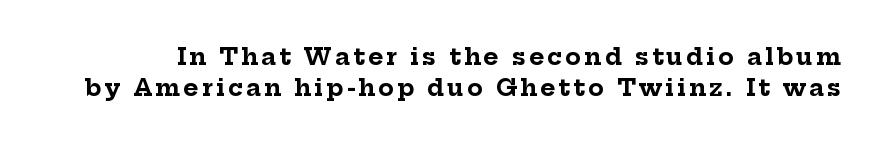
Q: Is the text bold? A: Yes.
Q: Is the text italic (slanted)? A: No, it is upright.
Q: Is the text underlined? A: No.
Q: Is the spacing between lines tight, normal or loose? A: Normal.
